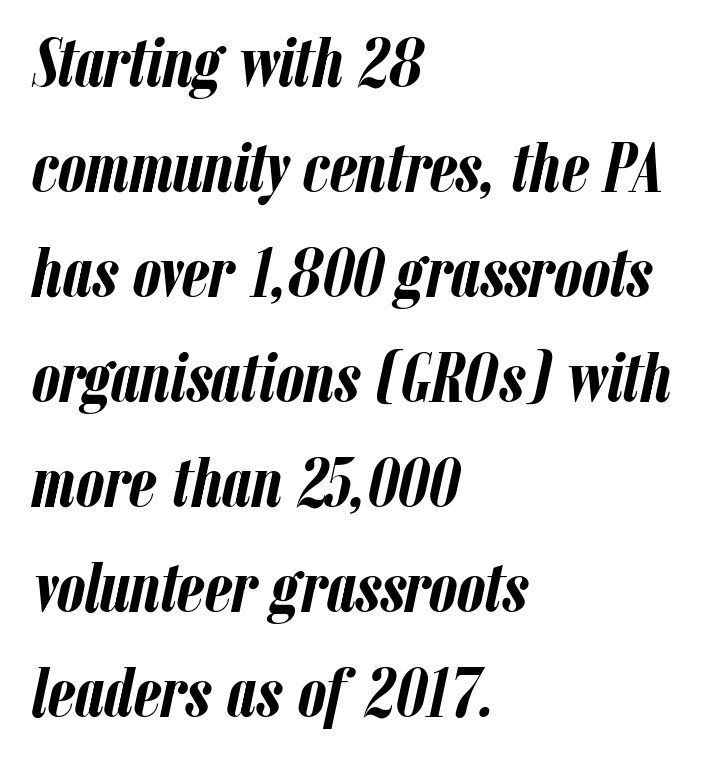
{"italic": "yes", "lean": "right", "slant_degrees": 12, "bold": "yes", "weight": "semibold", "width": "condensed", "stroke_contrast": "low", "x_height": "medium", "monospaced": "no", "underline": "no", "align": "left", "line_spacing": "normal", "line_spacing_ratio": 1.48, "letter_spacing": "normal", "letter_spacing_em": 0.0, "glyph_px": 71}
